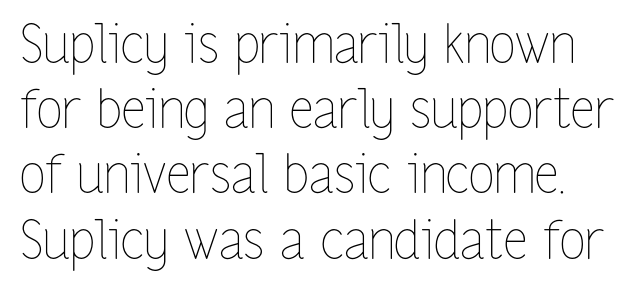
{"italic": "no", "bold": "no", "weight": "thin", "width": "condensed", "stroke_contrast": "low", "x_height": "medium", "monospaced": "no", "underline": "no", "line_spacing_ratio": 1.23, "letter_spacing": "normal", "letter_spacing_em": 0.0, "glyph_px": 53}
